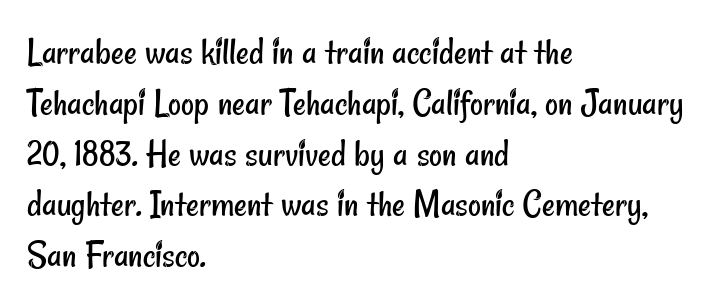
The image shows 40 px regular-weight, condensed sans-serif type; set left-aligned, normal line spacing (1.27x), normal letter spacing, not underlined; low stroke contrast and a small x-height.
